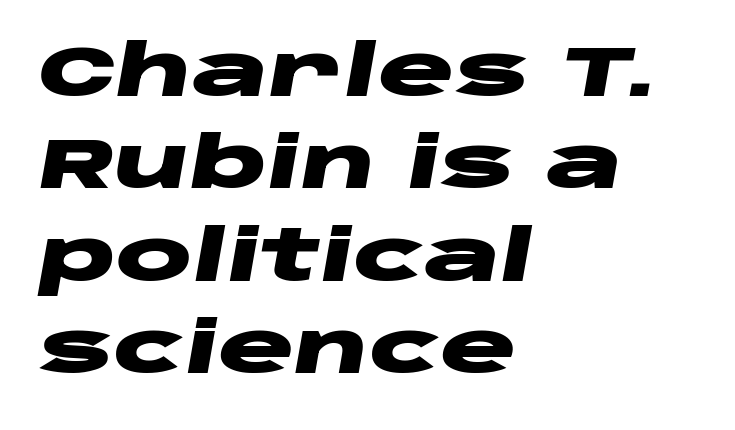
The image shows 71 px heavy, wide type, italic (leaning right); set left-aligned, normal line spacing (1.3x), normal letter spacing, not underlined; low stroke contrast and a large x-height.
